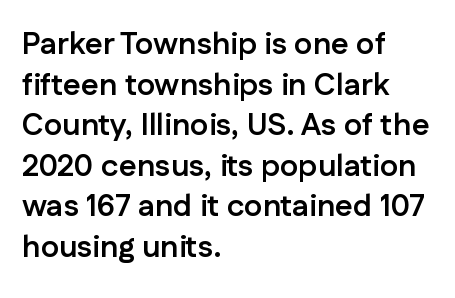
The image shows 31 px semibold sans-serif type, upright; set left-aligned, normal line spacing (1.31x), normal letter spacing, not underlined; low stroke contrast and a medium x-height.
